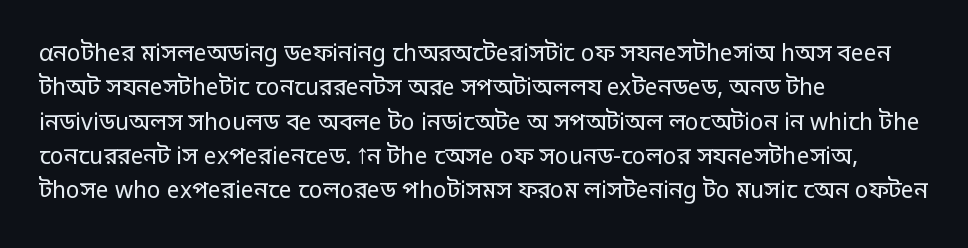
The vertical gap from one line to the next is medium. These lines were composed using upright roman letters. Horizontal alignment here is leftward, the default for most running prose. The gaps between neighbouring characters are ordinary and unremarkable. Weight: regular or lighter.
